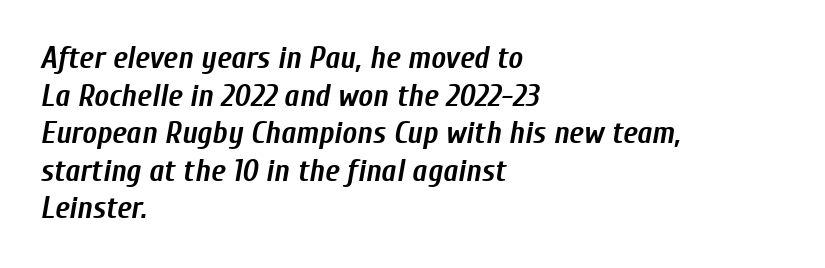
{"italic": "yes", "lean": "right", "slant_degrees": 10, "bold": "yes", "weight": "semibold", "width": "condensed", "stroke_contrast": "low", "x_height": "medium", "monospaced": "no", "underline": "no", "align": "left", "line_spacing_ratio": 1.21, "letter_spacing": "normal", "letter_spacing_em": 0.0, "glyph_px": 31}
